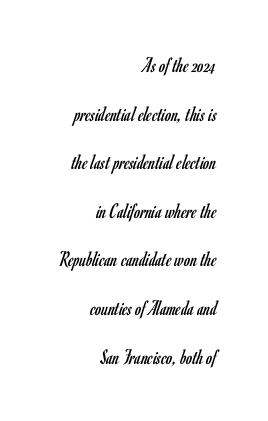
These lines stack with their right ends in a neat column. The space directly below the letters is spotless. Weight: in the light-to-regular range. Between one letter and the next there's only the usual sliver of space. These lines stand farther apart than default settings would place them.
